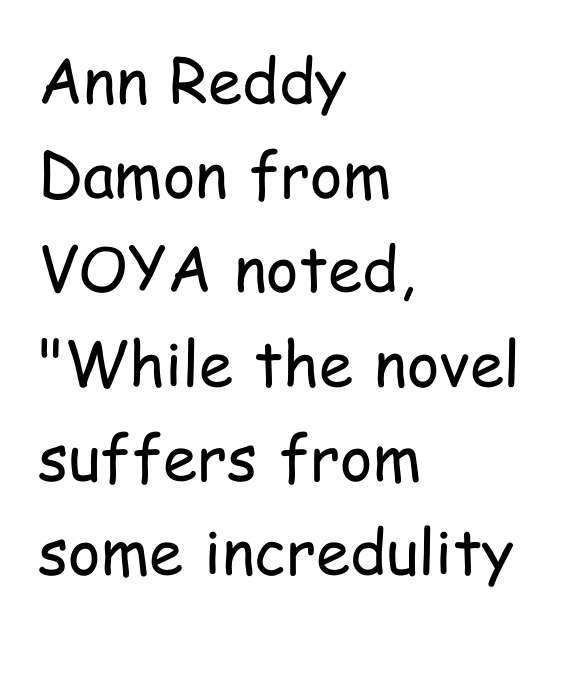
The image shows 62 px regular-weight, condensed sans-serif type, upright; set left-aligned, normal line spacing (1.52x), normal letter spacing, not underlined; low stroke contrast and a medium x-height.
